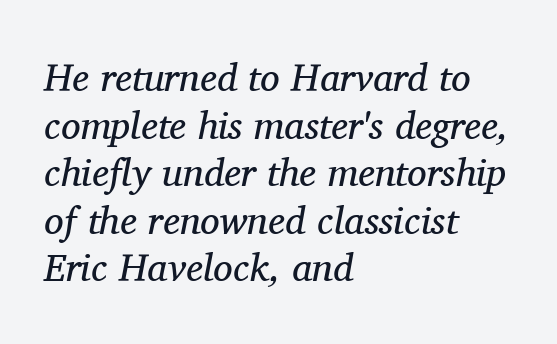
{"serif": "yes", "italic": "yes", "lean": "right", "slant_degrees": 11, "bold": "no", "weight": "regular", "width": "normal", "stroke_contrast": "medium", "x_height": "medium", "monospaced": "no", "underline": "no", "align": "left", "line_spacing_ratio": 1.22, "letter_spacing": "normal", "letter_spacing_em": 0.0, "glyph_px": 39}
